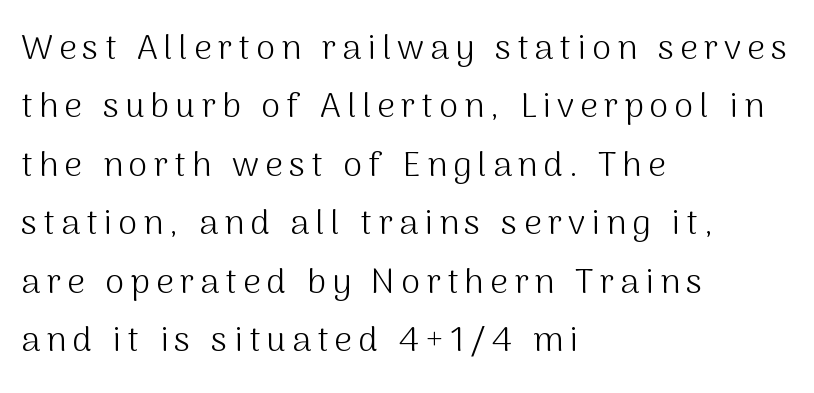
Q: Is the text bold? A: No.
Q: Is the text italic (slanted)? A: No, it is upright.
Q: Is the typeface a serif or a sans-serif typeface? A: Sans-serif.
Q: Is the text underlined? A: No.
Q: How is the paragraph aligned? A: Left-aligned.
Q: Is the spacing between lines tight, normal or loose? A: Normal.
Q: Width (condensed, normal, or wide)? A: Normal.
Q: Stroke contrast? A: Medium.
Q: x-height? A: Medium.
Q: Monospaced? A: No.
